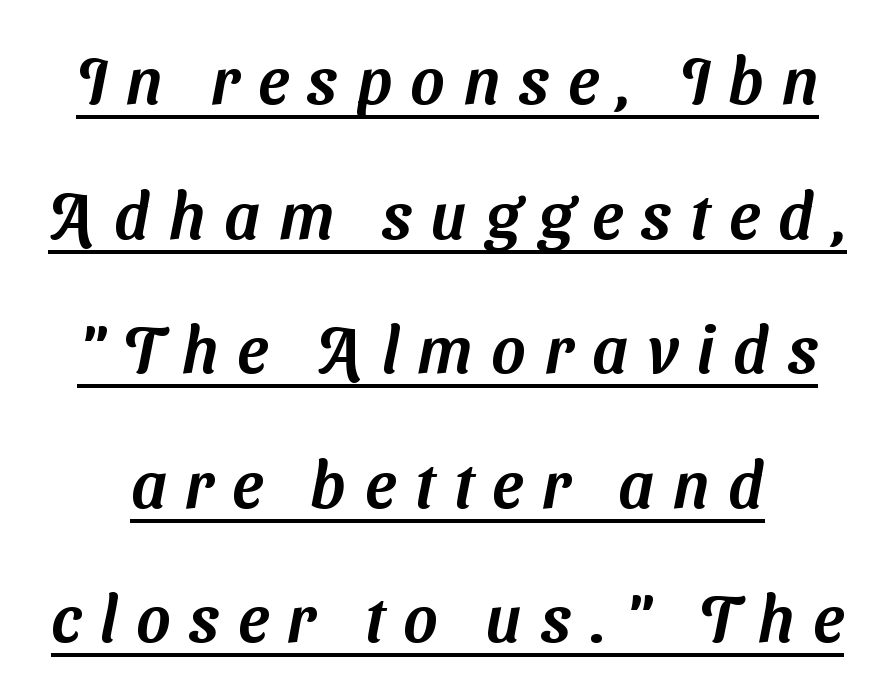
You could not count columns in this text — the font is proportionally spaced. Glyph-to-glyph distance is far greater than everyday printed text. I'd call this a sans setting — the letters go barefoot. Rows of type keep a wide berth in the vertical direction. The passage shown is underscored from start to finish.
